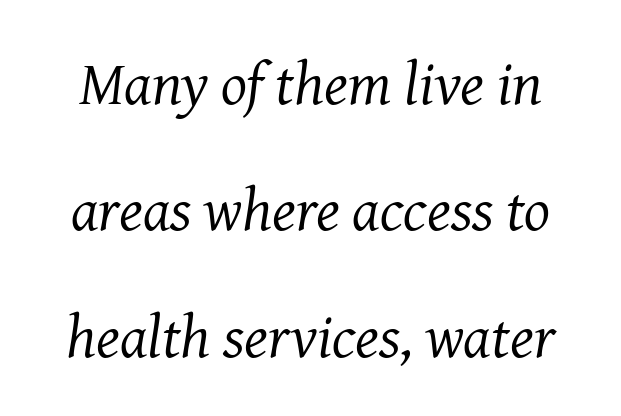
{"serif": "yes", "italic": "yes", "lean": "right", "slant_degrees": 8, "bold": "no", "weight": "regular", "width": "normal", "stroke_contrast": "medium", "x_height": "medium", "monospaced": "no", "underline": "no", "line_spacing": "loose", "line_spacing_ratio": 2.07, "letter_spacing": "normal", "letter_spacing_em": 0.0, "glyph_px": 61}
